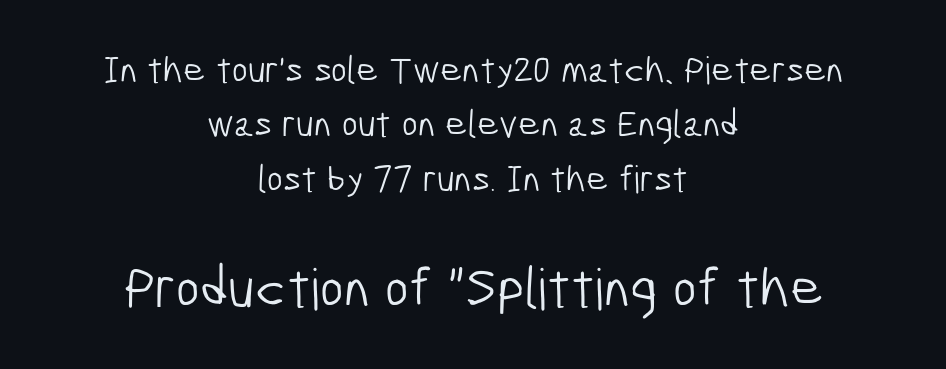
Q: Is the text bold? A: No.
Q: Is the typeface a serif or a sans-serif typeface? A: Sans-serif.
Q: Is the text underlined? A: No.
Q: How is the paragraph aligned? A: Centered.
Q: Is the spacing between letters normal or unusually wide? A: Normal.
Q: Is the spacing between lines tight, normal or loose? A: Normal.
Q: Which block of text is set in a larger size, the first (top) or the second (bottom)? A: The second (bottom) one.
Q: Width (condensed, normal, or wide)? A: Condensed.
Q: Stroke contrast? A: Low.
Q: x-height? A: Medium.
Q: Monospaced? A: No.
